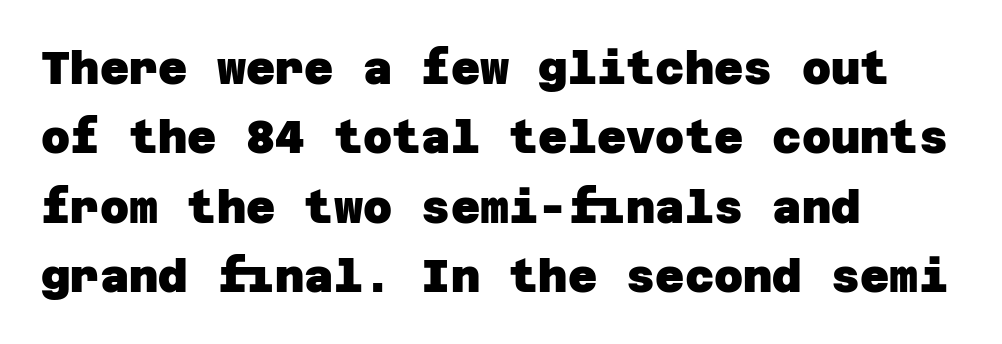
{"serif": "no", "bold": "yes", "weight": "heavy", "width": "normal", "stroke_contrast": "low", "x_height": "large", "underline": "no", "align": "left", "line_spacing": "normal", "line_spacing_ratio": 1.54, "letter_spacing": "normal", "letter_spacing_em": 0.0, "glyph_px": 45}
